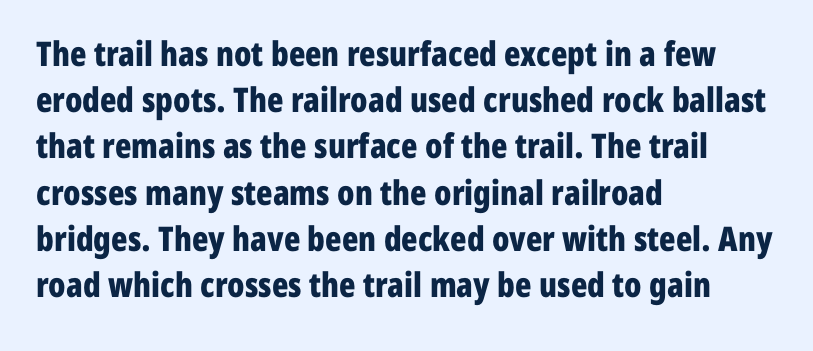
Q: Is the text bold? A: Yes.
Q: Is the text italic (slanted)? A: No, it is upright.
Q: Is the typeface a serif or a sans-serif typeface? A: Sans-serif.
Q: Is the text underlined? A: No.
Q: How is the paragraph aligned? A: Left-aligned.
Q: Is the spacing between letters normal or unusually wide? A: Normal.
Q: Is the spacing between lines tight, normal or loose? A: Normal.
Q: Width (condensed, normal, or wide)? A: Condensed.
Q: Stroke contrast? A: Low.
Q: x-height? A: Medium.
Q: Monospaced? A: No.
